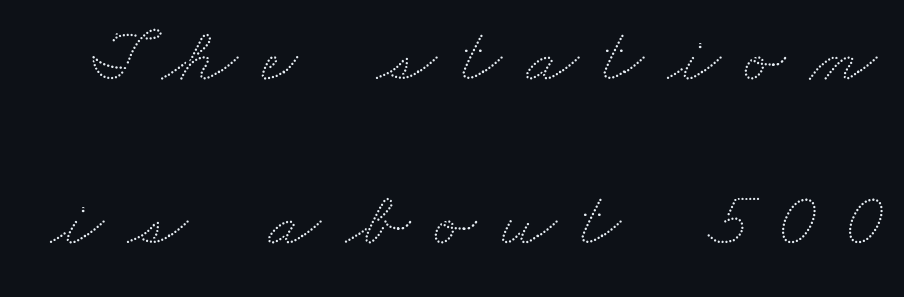
{"width": "wide", "stroke_contrast": "low", "x_height": "small", "monospaced": "no", "underline": "no", "line_spacing": "loose", "line_spacing_ratio": 2.13, "letter_spacing": "wide", "letter_spacing_em": 0.32, "glyph_px": 77}
